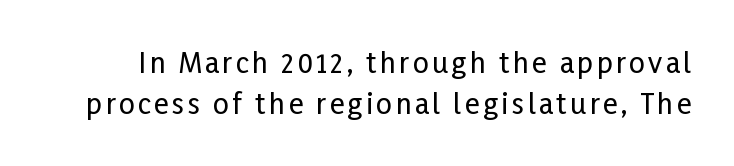
Are there feet on the stems? There aren't — it's a sans. Proportional: the letters do not fall into vertical columns. If you drew a line through each stem, it would be perfectly vertical. A clean baseline with only descenders dipping below it. Vertical spacing — default.
